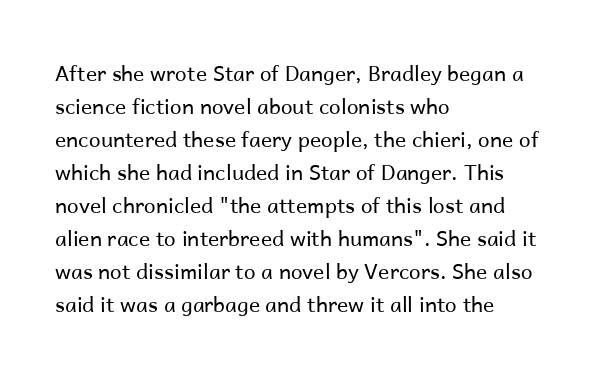
The image shows 21 px text type, upright; set left-aligned, normal line spacing (1.57x), normal letter spacing, not underlined.
